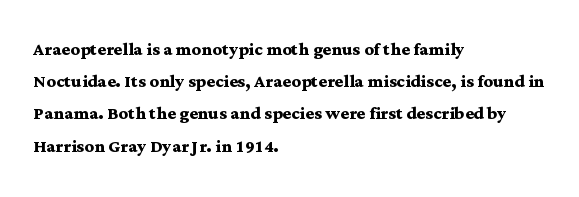
{"italic": "no", "bold": "yes", "underline": "no", "align": "left", "line_spacing": "normal", "line_spacing_ratio": 1.4, "letter_spacing": "normal", "letter_spacing_em": 0.0, "glyph_px": 23}
